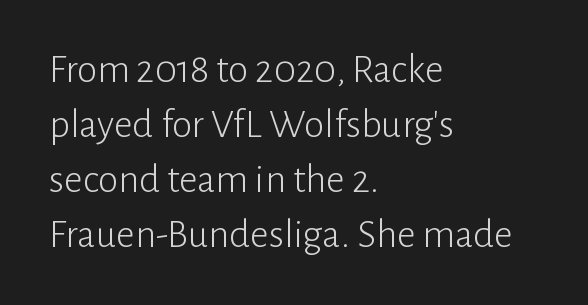
Q: Is the text bold? A: No.
Q: Is the text italic (slanted)? A: No, it is upright.
Q: Is the typeface a serif or a sans-serif typeface? A: Sans-serif.
Q: Is the text underlined? A: No.
Q: How is the paragraph aligned? A: Left-aligned.
Q: Is the spacing between letters normal or unusually wide? A: Normal.
Q: Is the spacing between lines tight, normal or loose? A: Normal.
Q: Width (condensed, normal, or wide)? A: Normal.
Q: Stroke contrast? A: Low.
Q: x-height? A: Medium.
Q: Monospaced? A: No.
